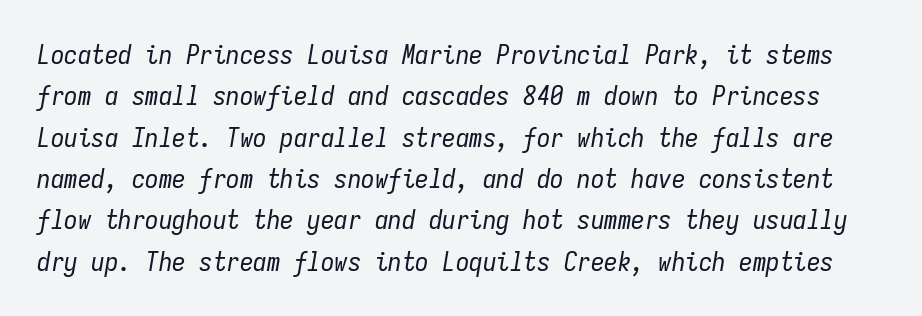
Q: Is the text bold? A: No.
Q: Is the text italic (slanted)? A: Yes, it leans right by about 9 degrees.
Q: Is the text underlined? A: No.
Q: Is the spacing between letters normal or unusually wide? A: Normal.
Q: Is the spacing between lines tight, normal or loose? A: Normal.
